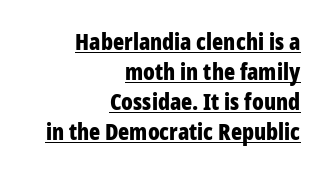
Q: Is the text bold? A: Yes.
Q: Is the text italic (slanted)? A: No, it is upright.
Q: Is the text underlined? A: Yes.
Q: How is the paragraph aligned? A: Right-aligned.
Q: Is the spacing between letters normal or unusually wide? A: Normal.
Q: Is the spacing between lines tight, normal or loose? A: Normal.
